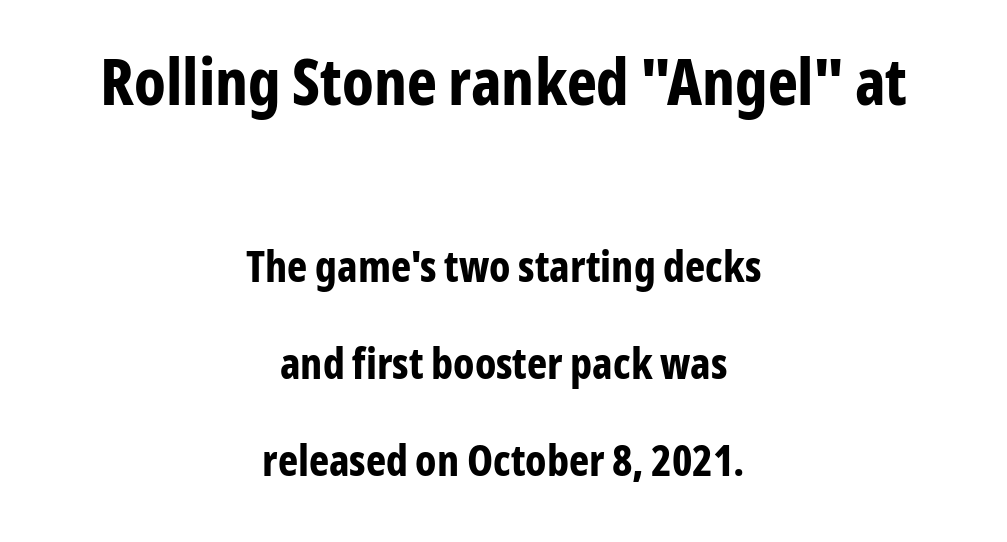
The image shows 64 px bold, condensed sans-serif type, upright; set centered, loose line spacing (2.26x), normal letter spacing, not underlined; the first (top) block is 1.49x larger; low stroke contrast and a medium x-height.
